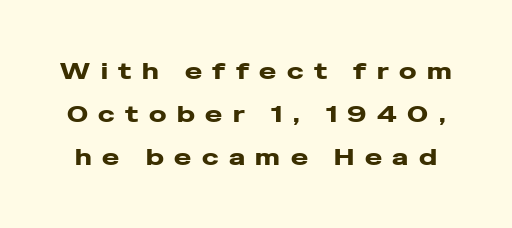
The image shows 23 px text type, upright; set line spacing 1.88x, unusually wide letter spacing (+0.46 em), not underlined.
